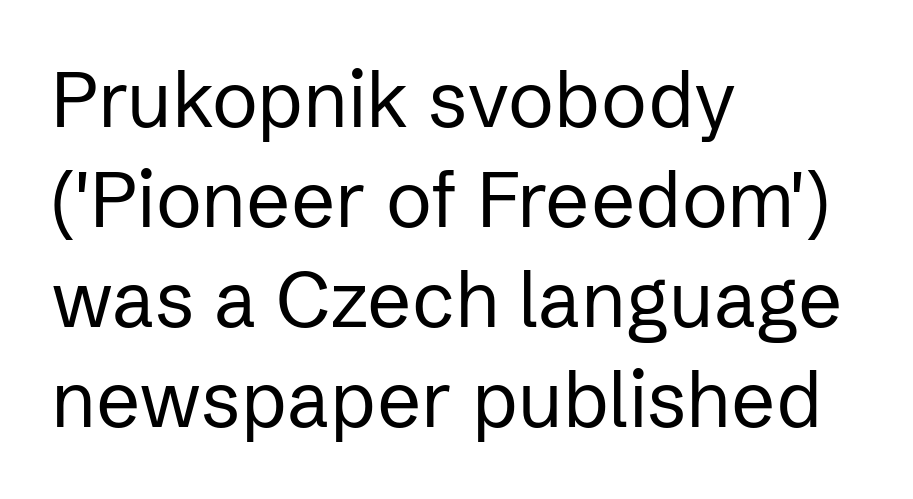
The space beneath each line is pristine and unruled. This sample uses plain, unmodified letter spacing. Each new line begins a customary step beneath the previous one. This reads as an unemphasized weight, regular at the heaviest.
